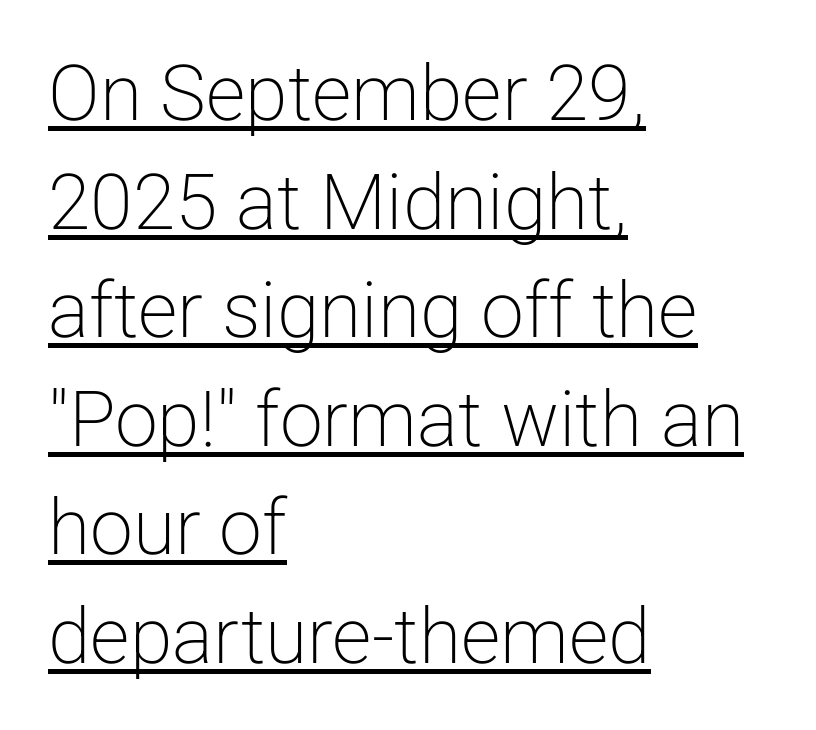
Underline: present. Varying glyph widths throughout — classic text-font behaviour. Heft: none added — not bold. Regarding leading, the lines here are spaced in the standard way. The designer went with a sans here, leaving each stem footless. Every row of glyphs begins at an identical x-position on the left.
